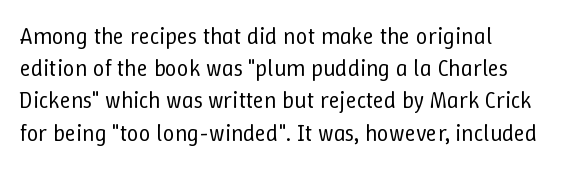
The image shows 23 px text type, upright; set left-aligned, normal line spacing (1.4x), normal letter spacing, not underlined.
